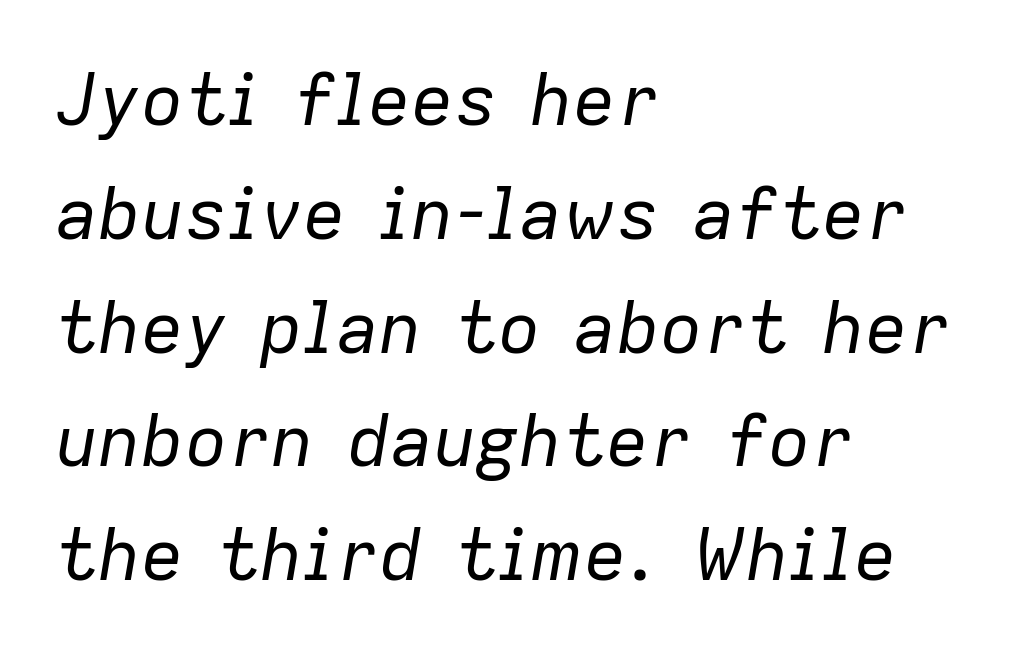
On a weight scale, this lands at 450 or below. Type without underlining. Students, observe: this is what conventionally led text looks like. The gaps between neighbouring characters are ordinary and unremarkable. A typesetter would call this proportional, since set widths differ per character. The compositor pushed each line to the left boundary.
